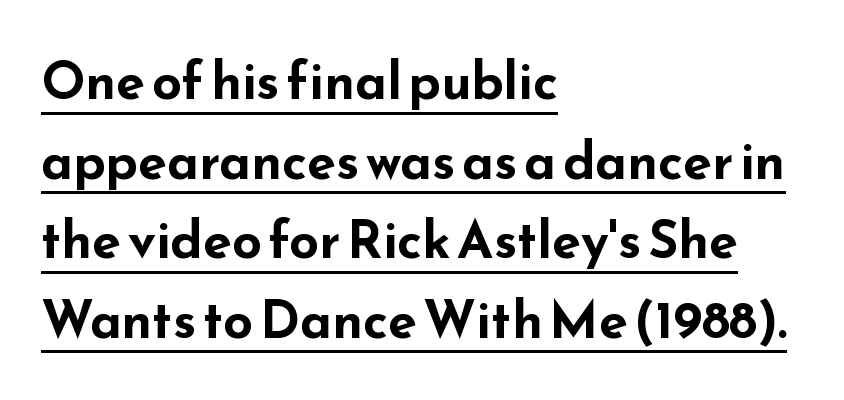
The image shows 52 px bold, wide sans-serif type, upright; set left-aligned, normal line spacing (1.53x), normal letter spacing, underlined; low stroke contrast and a small x-height.
